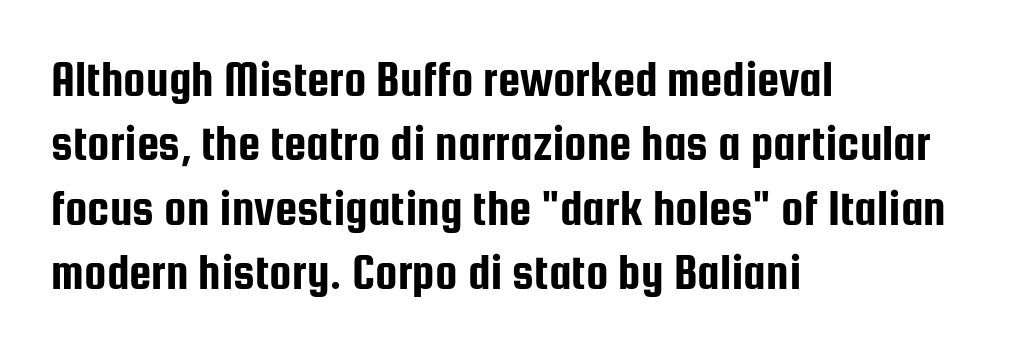
The image shows 50 px condensed sans-serif type, upright; set left-aligned, normal line spacing (1.29x), normal letter spacing, not underlined; low stroke contrast and a medium x-height.
